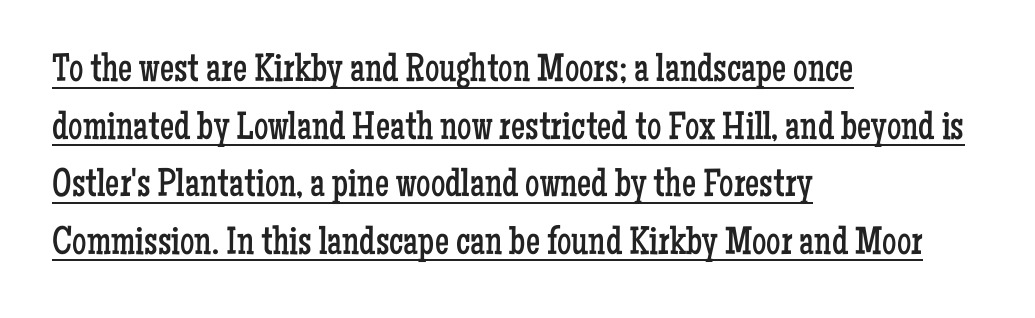
Q: Is the text bold? A: No.
Q: Is the text italic (slanted)? A: No, it is upright.
Q: Is the typeface a serif or a sans-serif typeface? A: Serif.
Q: Is the text underlined? A: Yes.
Q: How is the paragraph aligned? A: Left-aligned.
Q: Is the spacing between letters normal or unusually wide? A: Normal.
Q: Is the spacing between lines tight, normal or loose? A: Normal.
Q: Width (condensed, normal, or wide)? A: Condensed.
Q: Stroke contrast? A: Low.
Q: x-height? A: Medium.
Q: Monospaced? A: No.
